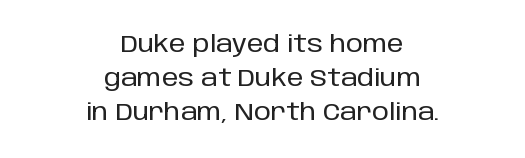
{"italic": "no", "underline": "no", "align": "center", "line_spacing": "normal", "line_spacing_ratio": 1.41, "letter_spacing": "normal", "letter_spacing_em": 0.0, "glyph_px": 24}
